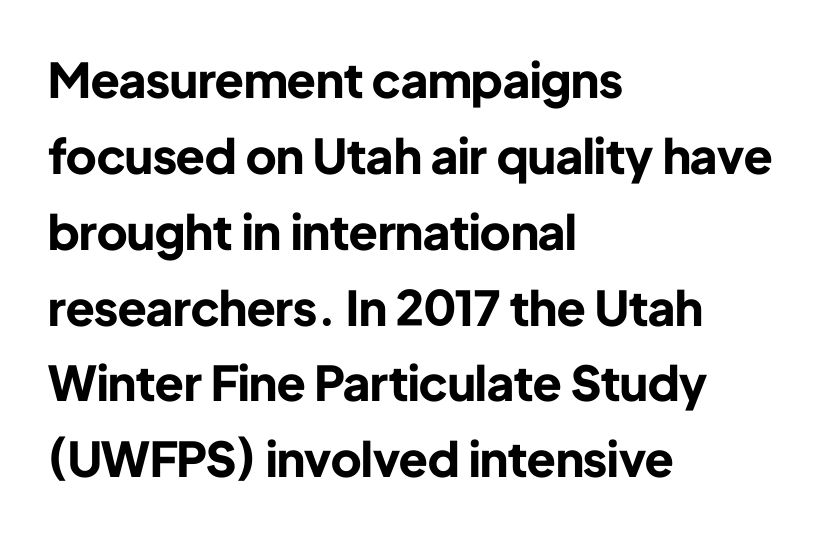
Q: Is the text bold? A: Yes.
Q: Is the text italic (slanted)? A: No, it is upright.
Q: Is the typeface a serif or a sans-serif typeface? A: Sans-serif.
Q: Is the text underlined? A: No.
Q: How is the paragraph aligned? A: Left-aligned.
Q: Is the spacing between letters normal or unusually wide? A: Normal.
Q: Is the spacing between lines tight, normal or loose? A: Normal.
Q: Width (condensed, normal, or wide)? A: Normal.
Q: Stroke contrast? A: Low.
Q: x-height? A: Medium.
Q: Monospaced? A: No.
